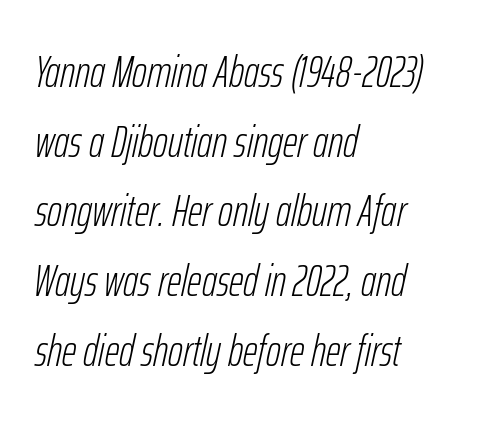
The baseline area is clear. Reading down the block, your eye returns to a fixed left position each line. This sample has the flowing, uneven cadence of proportional lettering. Emphasis-style slanted type is in use. The face used here is rendered with its standard letterfit. Stems and bowls with no extra thickness — not bold.
